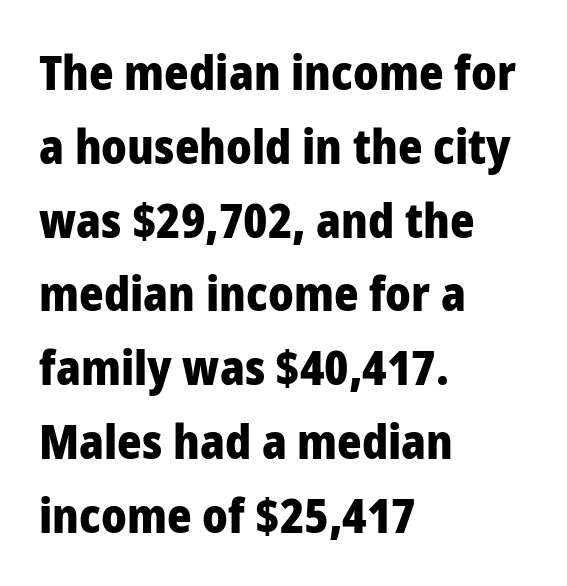
Q: Is the text bold? A: Yes.
Q: Is the text italic (slanted)? A: No, it is upright.
Q: Is the typeface a serif or a sans-serif typeface? A: Sans-serif.
Q: Is the text underlined? A: No.
Q: How is the paragraph aligned? A: Left-aligned.
Q: Is the spacing between letters normal or unusually wide? A: Normal.
Q: Is the spacing between lines tight, normal or loose? A: Normal.
Q: Width (condensed, normal, or wide)? A: Normal.
Q: Stroke contrast? A: Low.
Q: x-height? A: Medium.
Q: Monospaced? A: No.
